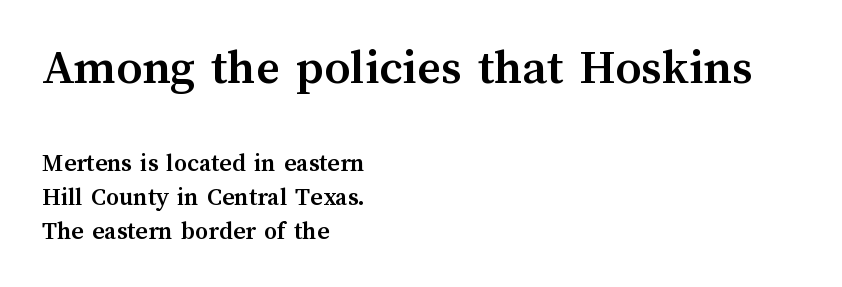
Q: Is the text bold? A: Yes.
Q: Is the text italic (slanted)? A: No, it is upright.
Q: Is the text underlined? A: No.
Q: How is the paragraph aligned? A: Left-aligned.
Q: Is the spacing between letters normal or unusually wide? A: Normal.
Q: Is the spacing between lines tight, normal or loose? A: Normal.
Q: Which block of text is set in a larger size, the first (top) or the second (bottom)? A: The first (top) one.
Q: Width (condensed, normal, or wide)? A: Normal.
Q: Stroke contrast? A: Medium.
Q: x-height? A: Medium.
Q: Monospaced? A: No.
